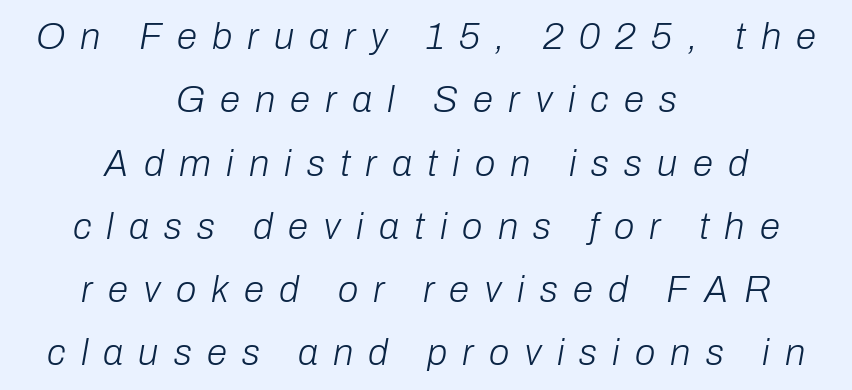
{"italic": "yes", "lean": "right", "slant_degrees": 10, "bold": "no", "weight": "light", "width": "normal", "stroke_contrast": "low", "x_height": "medium", "monospaced": "no", "underline": "no", "align": "center", "line_spacing_ratio": 1.71, "letter_spacing": "wide", "letter_spacing_em": 0.41, "glyph_px": 37}
